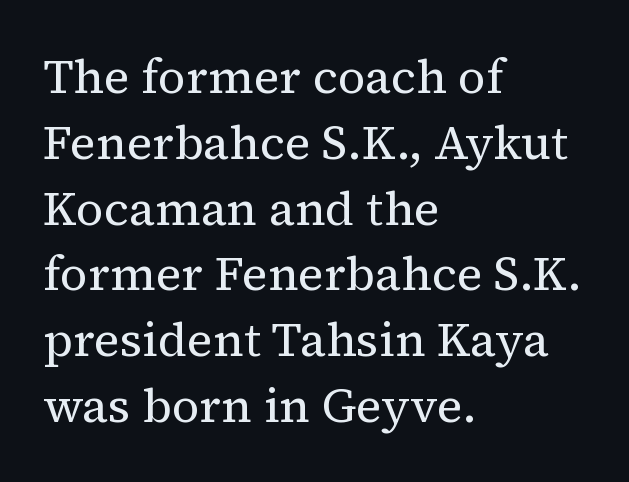
{"serif": "yes", "italic": "no", "bold": "no", "weight": "regular", "width": "normal", "stroke_contrast": "medium", "x_height": "medium", "monospaced": "no", "underline": "no", "align": "left", "line_spacing": "normal", "line_spacing_ratio": 1.37, "letter_spacing": "normal", "letter_spacing_em": 0.0, "glyph_px": 48}
